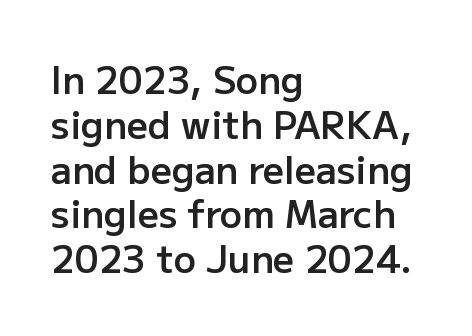
The passage shown has conventional tracking throughout. Looks like regular typesetting: each glyph gets only the width it needs. Serif or sans? Sans — the stroke terminals are bare. Italic? Not at all — the glyphs are vertical. Bare-footed words on every line.
